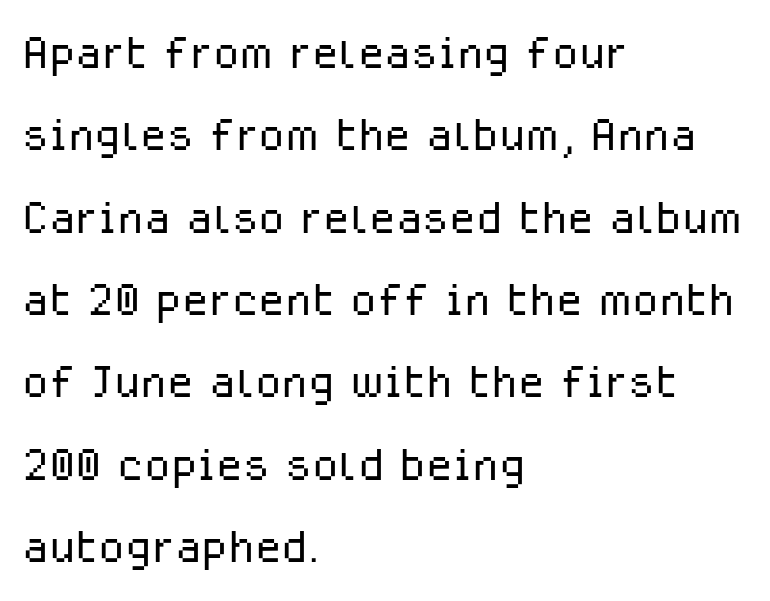
A roman cut, with each character standing at attention. Unmarked baselines from the first word to the last. Short note: letters normally spaced. Summary of vertical rhythm: regular, with standard interline spacing.
